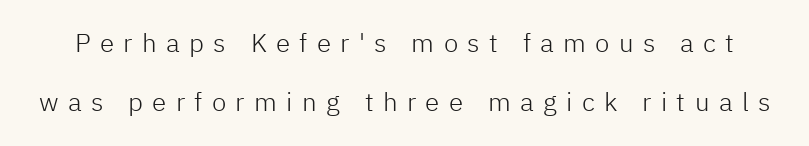
You can tell it's not italic because the verticals are truly vertical. Descender tails drop into unmarked territory. On a weight scale, this lands at 450 or below. Compared with typical body copy, the letter spacing here is much looser. The space between consecutive lines is lavish.
